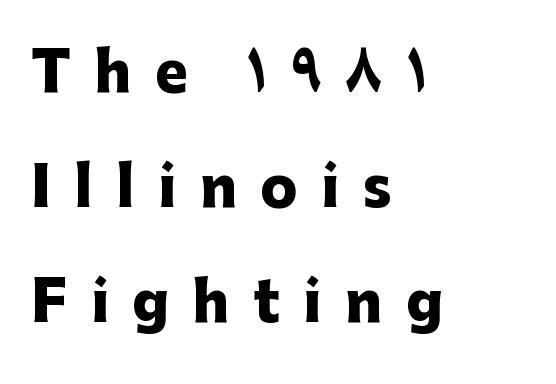
Think of a printed novel: that variable character pitch is what you see here. The typeface chosen for these lines omits serifs. These lines stand farther apart than default settings would place them. Where is the straight margin? On the left. Substantial extra tracking has been applied to these lines.
